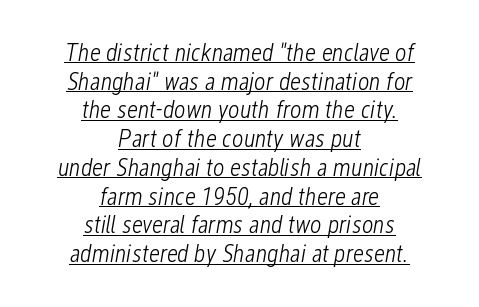
{"italic": "yes", "lean": "right", "slant_degrees": 12, "bold": "no", "underline": "yes", "align": "center", "line_spacing": "tight", "line_spacing_ratio": 1.15, "letter_spacing": "normal", "letter_spacing_em": 0.0, "glyph_px": 25}
